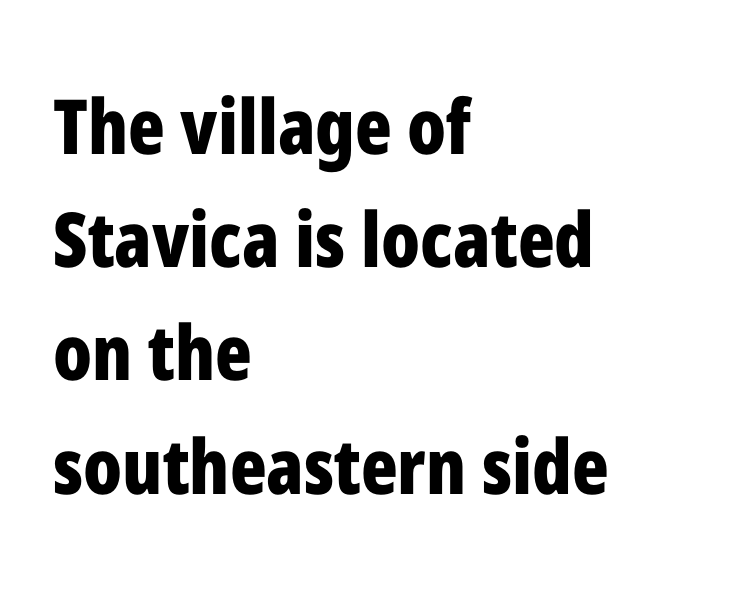
The characters look thick and weighty, a clear bold. Character widths vary here, with narrow letters taking less room than wide ones. These lines stack with their left ends in a neat column. These lines were composed using upright roman letters. Observe the absence of serifs on each vertical stroke in this sample.
